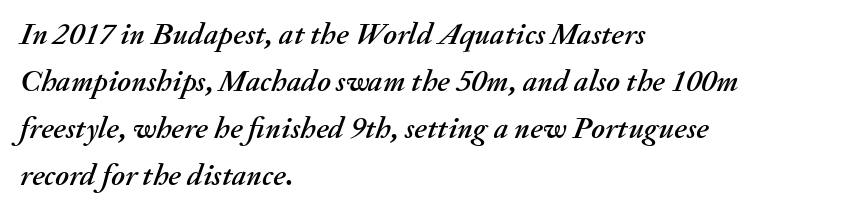
A bare baseline throughout the passage. The letters are slanted; this is an italic face. Here the glyphs are tracked normally, forming tight word shapes. Vertical spacing — default.
